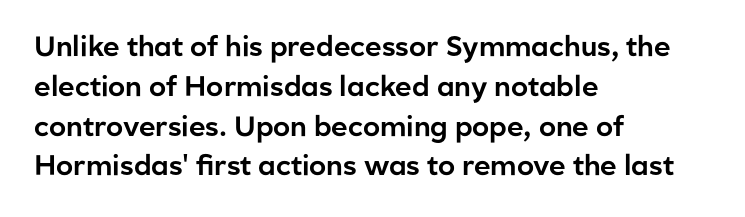
The image shows 28 px sans-serif type, upright; set left-aligned, normal line spacing (1.42x), normal letter spacing, not underlined; low stroke contrast and a medium x-height.
